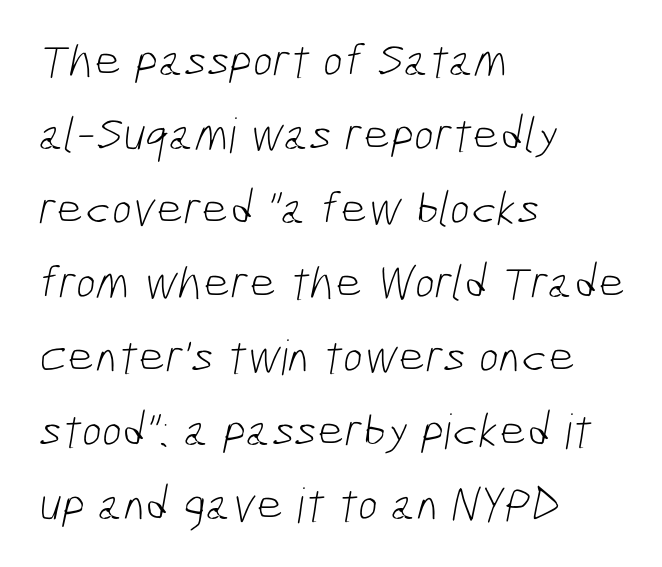
Bare-footed words on every line. Spacing verdict: proportional, widths tailored to each character. Vertical spacing — default. Students, note that the glyphs here touch the page at normal intervals. Is the type heavy? It reads as light-to-regular instead.
